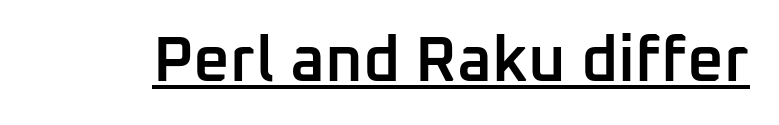
The image shows 64 px semibold sans-serif type, upright; set normal letter spacing, underlined; low stroke contrast and a medium x-height.
